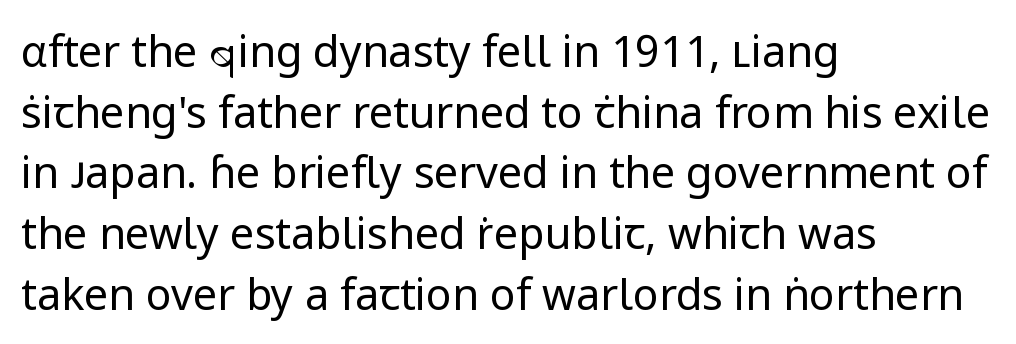
The line-height multiplier appears to be the usual default. Character widths vary here, with narrow letters taking less room than wide ones. The space beneath each line is pristine and unruled. This is not heavy type; no bold has been used. Is the letter spacing exaggerated? No — it looks like the ordinary default.
